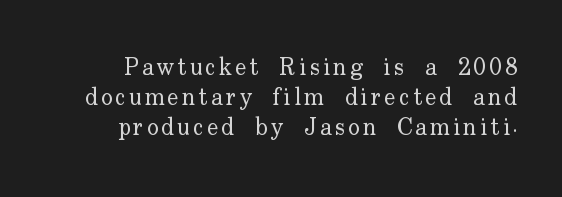
Think standard paragraph weight, or any step lighter than that. Line spacing here is normal. Leftover space on each line is placed entirely before the opening word. Every stem runs plumb, perpendicular to the baseline.
